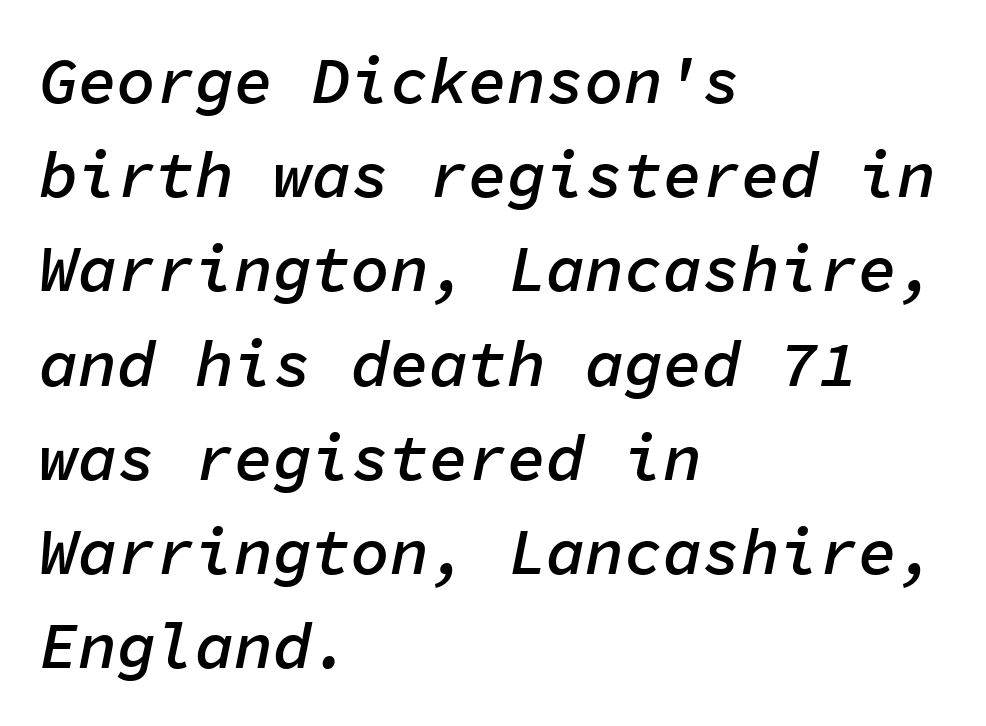
The image shows 65 px semibold type, italic (leaning right), monospaced; set left-aligned, normal line spacing (1.45x), normal letter spacing, not underlined; low stroke contrast and a medium x-height.
